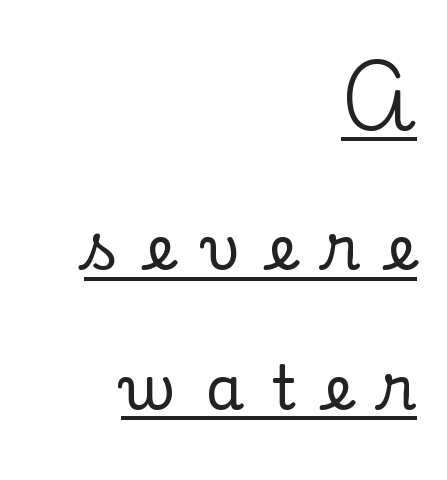
Q: Is the text italic (slanted)? A: No, it is upright.
Q: Is the typeface a serif or a sans-serif typeface? A: Serif.
Q: Is the text underlined? A: Yes.
Q: How is the paragraph aligned? A: Right-aligned.
Q: Is the spacing between letters normal or unusually wide? A: Unusually wide.
Q: Is the spacing between lines tight, normal or loose? A: Loose.
Q: Width (condensed, normal, or wide)? A: Normal.
Q: Stroke contrast? A: Low.
Q: x-height? A: Small.
Q: Monospaced? A: No.
